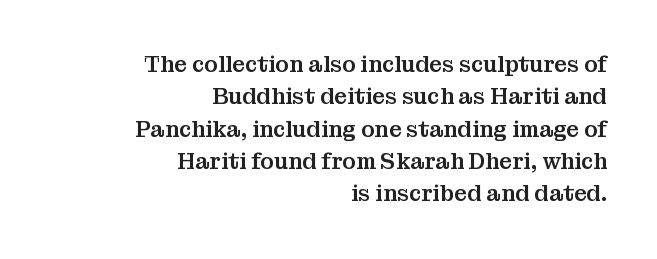
Visually the block forms a straight wall on the right and a jagged coastline on the left. How would I describe the line gaps? Plain and ordinary. Is the letter spacing exaggerated? No — it looks like the ordinary default. Designer's note — italics off, roman on. Lines of text with bare space underneath.
